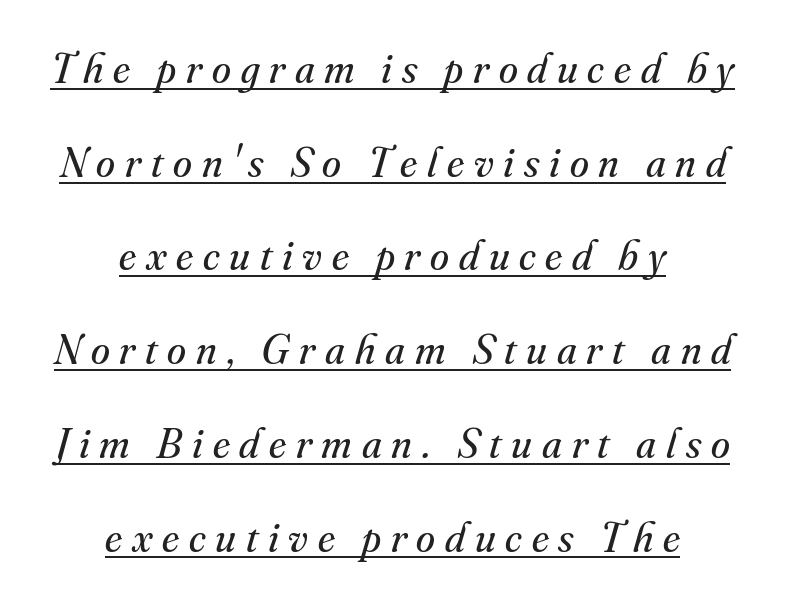
Q: Is the text bold? A: No.
Q: Is the text italic (slanted)? A: Yes, it leans right by about 16 degrees.
Q: Is the typeface a serif or a sans-serif typeface? A: Serif.
Q: Is the text underlined? A: Yes.
Q: How is the paragraph aligned? A: Centered.
Q: Is the spacing between letters normal or unusually wide? A: Unusually wide.
Q: Is the spacing between lines tight, normal or loose? A: Loose.
Q: Width (condensed, normal, or wide)? A: Normal.
Q: Stroke contrast? A: Medium.
Q: x-height? A: Small.
Q: Monospaced? A: No.
